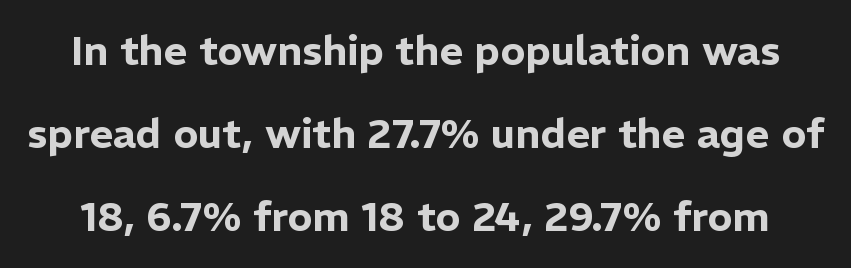
Q: Is the text italic (slanted)? A: No, it is upright.
Q: Is the typeface a serif or a sans-serif typeface? A: Sans-serif.
Q: Is the text underlined? A: No.
Q: Is the spacing between letters normal or unusually wide? A: Normal.
Q: Is the spacing between lines tight, normal or loose? A: Loose.
Q: Width (condensed, normal, or wide)? A: Normal.
Q: Stroke contrast? A: Low.
Q: x-height? A: Medium.
Q: Monospaced? A: No.
